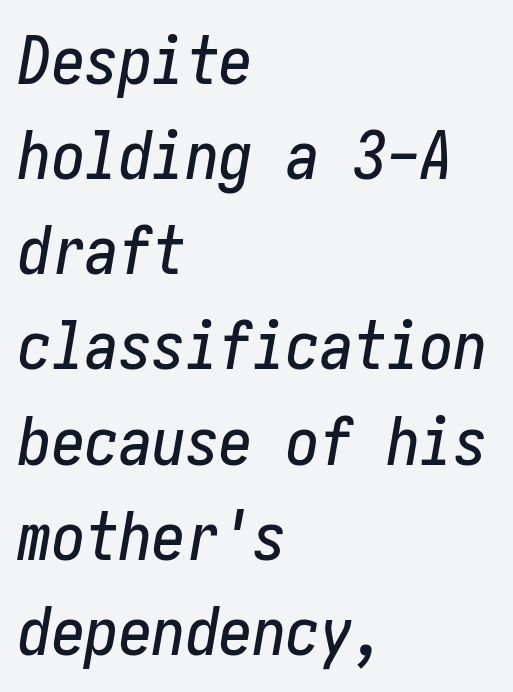
The image shows 67 px condensed type, italic (leaning right); set left-aligned, normal line spacing (1.42x), normal letter spacing, not underlined; low stroke contrast and a medium x-height.
